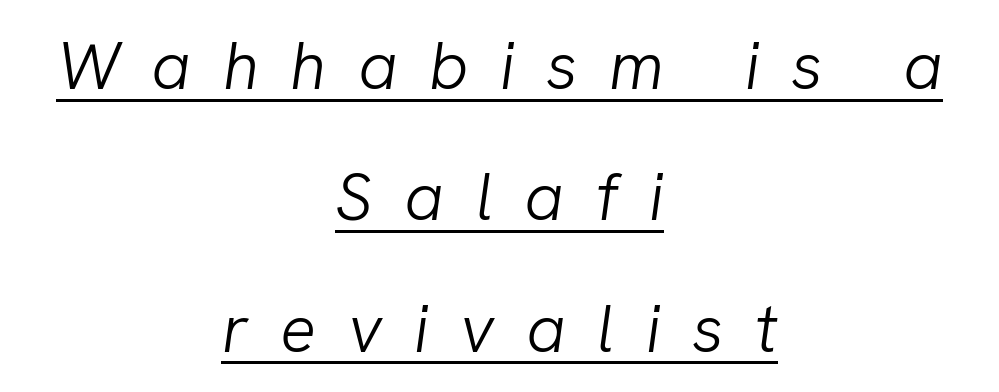
{"italic": "yes", "lean": "right", "slant_degrees": 8, "bold": "no", "weight": "light", "width": "normal", "stroke_contrast": "low", "x_height": "medium", "monospaced": "no", "underline": "yes", "align": "center", "line_spacing": "loose", "line_spacing_ratio": 1.96, "letter_spacing": "wide", "letter_spacing_em": 0.47, "glyph_px": 67}
